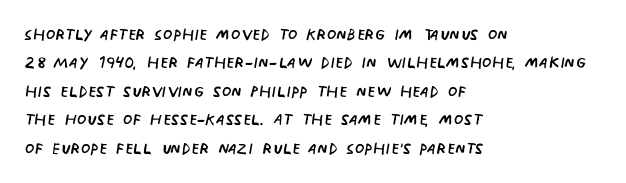
Q: Is the text bold? A: No.
Q: Is the text underlined? A: No.
Q: How is the paragraph aligned? A: Left-aligned.
Q: Is the spacing between letters normal or unusually wide? A: Normal.
Q: Is the spacing between lines tight, normal or loose? A: Normal.
